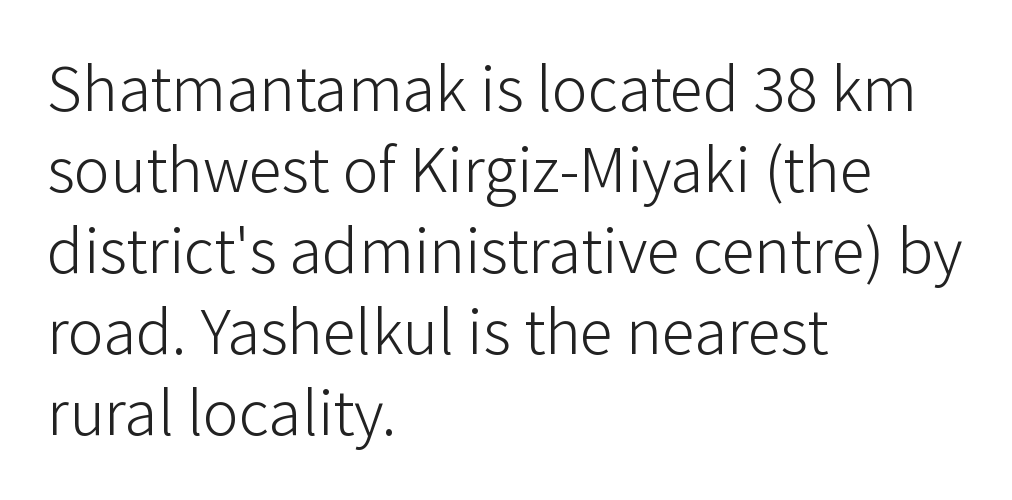
Q: Is the text bold? A: No.
Q: Is the text italic (slanted)? A: No, it is upright.
Q: Is the typeface a serif or a sans-serif typeface? A: Sans-serif.
Q: Is the text underlined? A: No.
Q: How is the paragraph aligned? A: Left-aligned.
Q: Is the spacing between letters normal or unusually wide? A: Normal.
Q: Width (condensed, normal, or wide)? A: Normal.
Q: Stroke contrast? A: Low.
Q: x-height? A: Medium.
Q: Monospaced? A: No.
